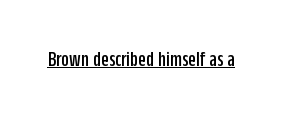
Compared with typical body copy, the letter spacing here is the same. Honestly, the underline is the first thing you notice here. No italicization has been applied; the sample stays upright.
